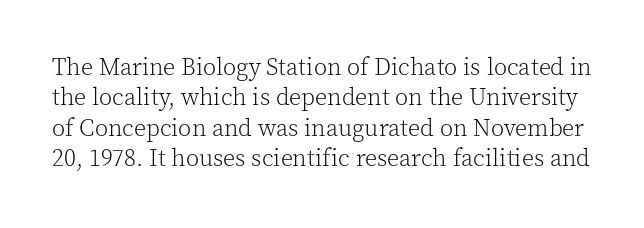
Q: Is the text bold? A: No.
Q: Is the text italic (slanted)? A: No, it is upright.
Q: Is the text underlined? A: No.
Q: Is the spacing between letters normal or unusually wide? A: Normal.
Q: Is the spacing between lines tight, normal or loose? A: Normal.
